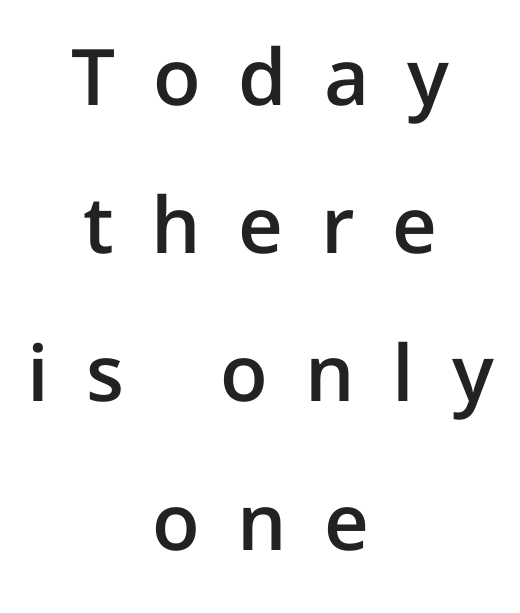
{"serif": "no", "italic": "no", "bold": "semi", "weight": "semibold", "width": "normal", "stroke_contrast": "low", "x_height": "medium", "monospaced": "no", "underline": "no", "align": "center", "line_spacing": "loose", "line_spacing_ratio": 1.9, "letter_spacing": "wide", "letter_spacing_em": 0.48, "glyph_px": 78}
